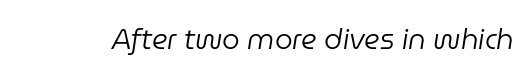
Q: Is the text bold? A: No.
Q: Is the text italic (slanted)? A: Yes, it leans right by about 9 degrees.
Q: Is the text underlined? A: No.
Q: Is the spacing between letters normal or unusually wide? A: Normal.
Q: Width (condensed, normal, or wide)? A: Normal.
Q: Stroke contrast? A: Low.
Q: x-height? A: Medium.
Q: Monospaced? A: No.
